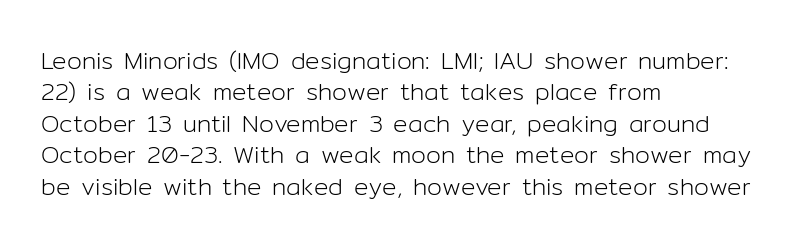
The image shows 24 px text type, upright; set left-aligned, normal line spacing (1.31x), normal letter spacing, not underlined.
